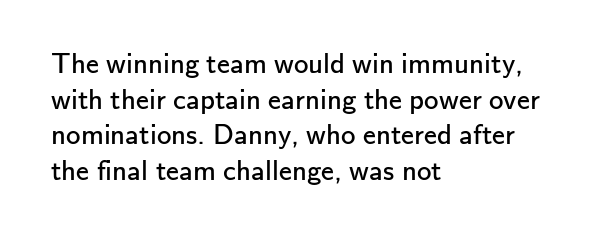
The letters advance in unequal steps, a hallmark of proportional type. Summary of weight: not heavy and not bold. The paragraph has a hard left edge and a soft right edge. Inter-character spacing is left at the font's built-in metrics. Stroke terminals: plain, sans-serif. Style check: upright.
